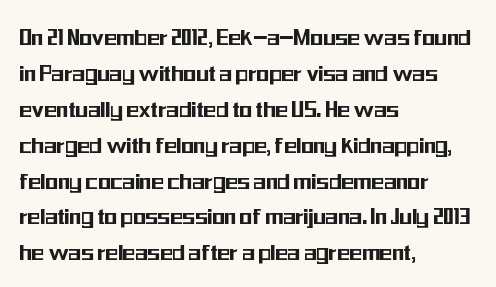
Q: Is the text italic (slanted)? A: No, it is upright.
Q: Is the text underlined? A: No.
Q: How is the paragraph aligned? A: Left-aligned.
Q: Is the spacing between letters normal or unusually wide? A: Normal.
Q: Is the spacing between lines tight, normal or loose? A: Normal.
